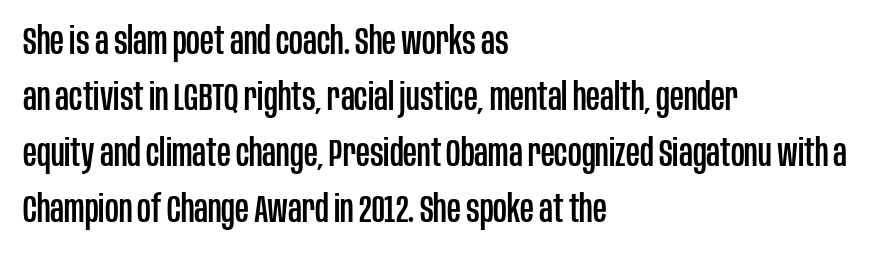
{"serif": "no", "italic": "no", "width": "condensed", "stroke_contrast": "low", "x_height": "large", "monospaced": "no", "underline": "no", "align": "left", "line_spacing": "normal", "line_spacing_ratio": 1.47, "letter_spacing": "normal", "letter_spacing_em": 0.0, "glyph_px": 38}
